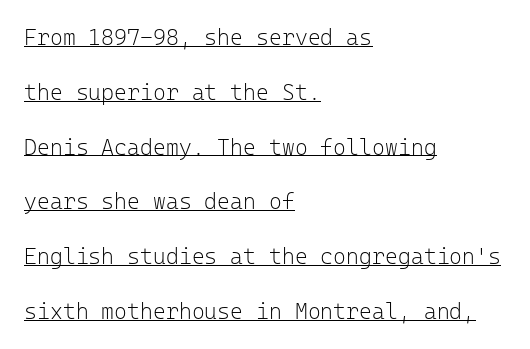
Q: Is the text bold? A: No.
Q: Is the text italic (slanted)? A: No, it is upright.
Q: Is the text underlined? A: Yes.
Q: How is the paragraph aligned? A: Left-aligned.
Q: Is the spacing between letters normal or unusually wide? A: Normal.
Q: Is the spacing between lines tight, normal or loose? A: Loose.
